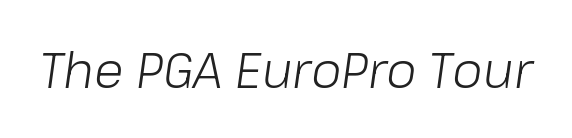
{"italic": "yes", "lean": "right", "slant_degrees": 8, "bold": "no", "weight": "light", "width": "normal", "stroke_contrast": "low", "x_height": "medium", "monospaced": "no", "underline": "no", "letter_spacing": "normal", "letter_spacing_em": 0.0, "glyph_px": 49}
